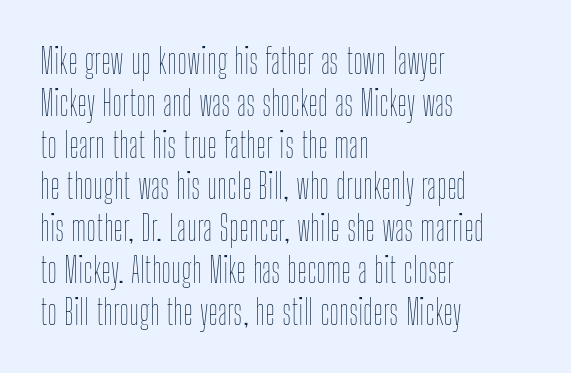
The image shows 34 px thin, condensed type, upright; set left-aligned, line spacing 1.23x, normal letter spacing, not underlined; low stroke contrast and a medium x-height.
